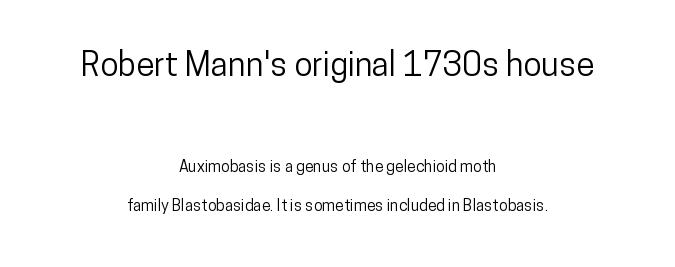
Here the designer chose a conventional face with non-uniform glyph widths. There is no visible air inserted between adjacent glyphs. Large over small — that's the arrangement of the two blocks here. Successive baselines arrive slowly, with a big drop between each. Unmarked baselines from the first word to the last. This rendering uses center alignment, leaving both contours irregular but symmetric.
